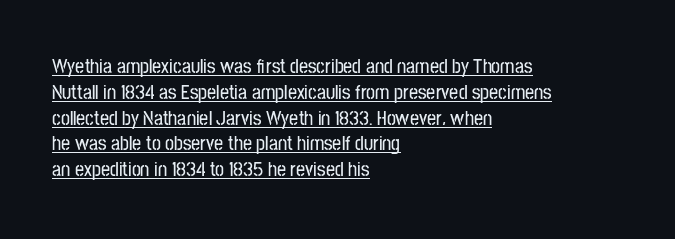
The image shows 20 px text type, upright; set left-aligned, normal line spacing (1.29x), normal letter spacing, underlined.
